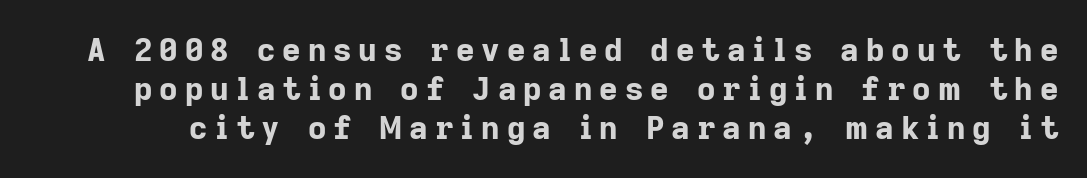
Q: Is the text bold? A: Yes.
Q: Is the text italic (slanted)? A: No, it is upright.
Q: Is the typeface a serif or a sans-serif typeface? A: Sans-serif.
Q: Is the text underlined? A: No.
Q: Is the spacing between letters normal or unusually wide? A: Unusually wide.
Q: Width (condensed, normal, or wide)? A: Normal.
Q: Stroke contrast? A: Low.
Q: x-height? A: Medium.
Q: Monospaced? A: No.
